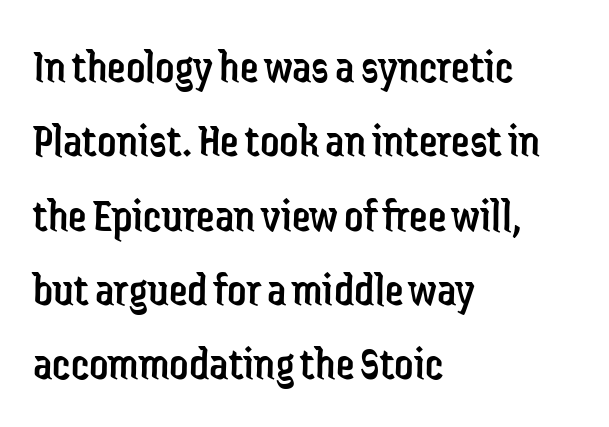
The image shows 47 px regular-weight, condensed sans-serif type, upright; set left-aligned, normal line spacing (1.58x), normal letter spacing, not underlined; low stroke contrast and a medium x-height.
